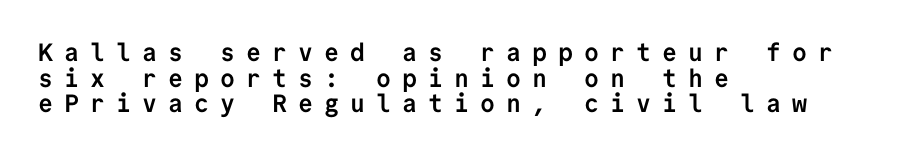
Q: Is the text bold? A: Yes.
Q: Is the text italic (slanted)? A: No, it is upright.
Q: Is the text underlined? A: No.
Q: How is the paragraph aligned? A: Left-aligned.
Q: Is the spacing between letters normal or unusually wide? A: Unusually wide.
Q: Is the spacing between lines tight, normal or loose? A: Tight.
